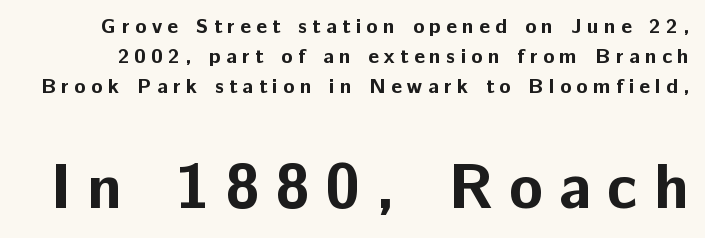
This is roman type, the default non-slanted kind. The later block is typeset at a bigger size than the earlier block. The face used here is a sans, in the tradition of grotesques and geometrics. Each letter keeps its own natural width here, so spacing adapts to shape. Descender tails drop into unmarked territory.
